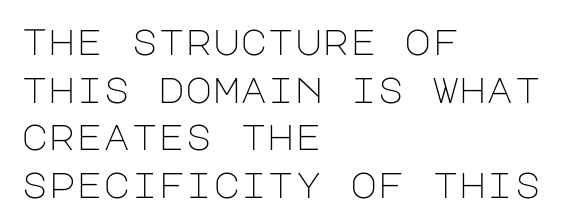
The lettering holds an erect, upright posture throughout. The compositor pushed each line to the left boundary. Is this a heavy cut? Hardly; it is regular or lighter. Just letters on the line, the space beneath them empty. Serif or sans? Sans — the stroke terminals are bare.
